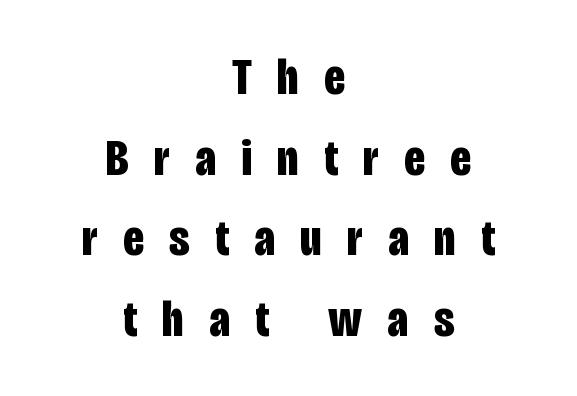
Q: Is the text bold? A: Yes.
Q: Is the text italic (slanted)? A: No, it is upright.
Q: Is the typeface a serif or a sans-serif typeface? A: Sans-serif.
Q: Is the text underlined? A: No.
Q: How is the paragraph aligned? A: Centered.
Q: Is the spacing between letters normal or unusually wide? A: Unusually wide.
Q: Is the spacing between lines tight, normal or loose? A: Normal.
Q: Width (condensed, normal, or wide)? A: Condensed.
Q: Stroke contrast? A: Low.
Q: x-height? A: Large.
Q: Monospaced? A: No.
